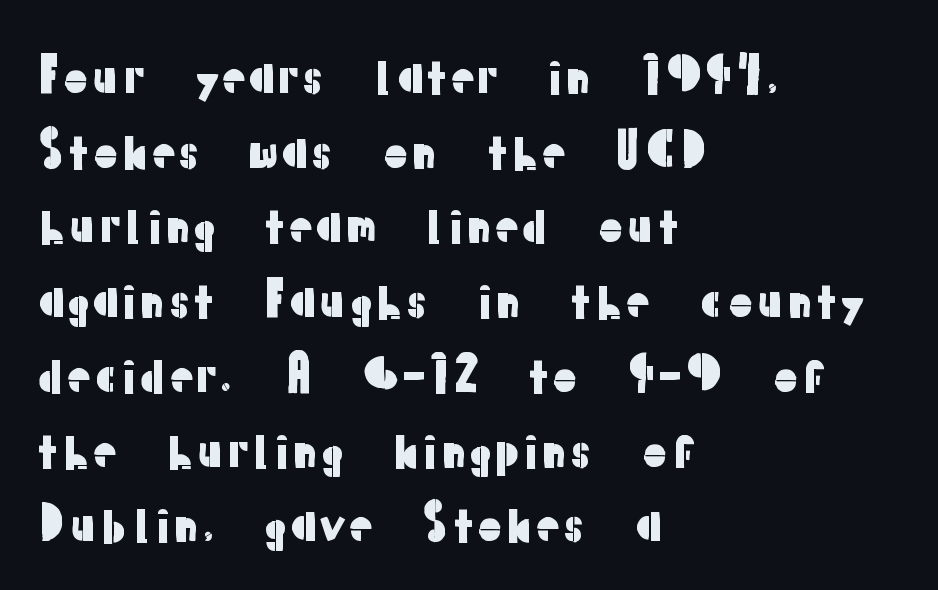
{"serif": "no", "italic": "no", "width": "normal", "stroke_contrast": "low", "x_height": "medium", "monospaced": "no", "underline": "no", "align": "left", "line_spacing": "normal", "line_spacing_ratio": 1.59, "letter_spacing": "normal", "letter_spacing_em": 0.0, "glyph_px": 47}
